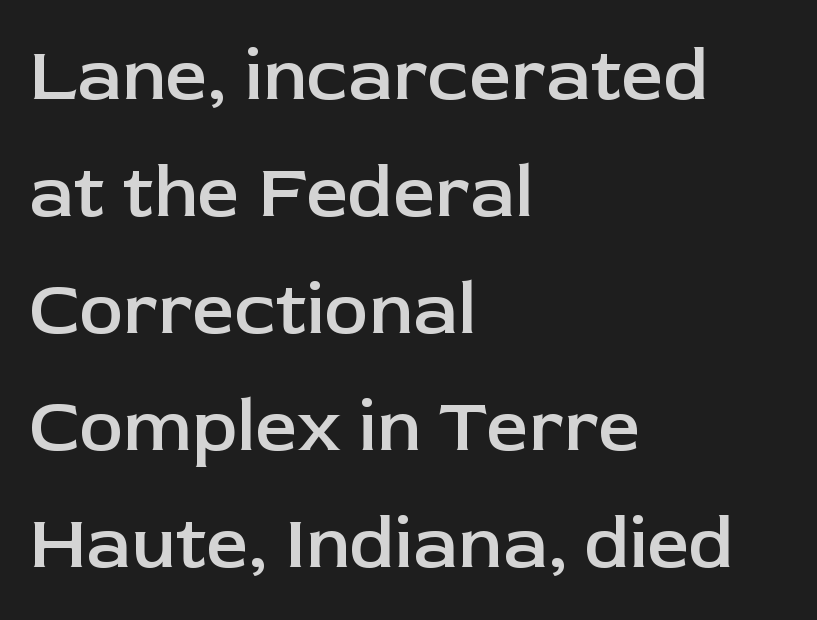
{"serif": "no", "italic": "no", "bold": "semi", "weight": "semibold", "width": "normal", "stroke_contrast": "low", "x_height": "medium", "monospaced": "no", "underline": "no", "align": "left", "line_spacing": "normal", "line_spacing_ratio": 1.58, "letter_spacing": "normal", "letter_spacing_em": 0.0, "glyph_px": 74}
